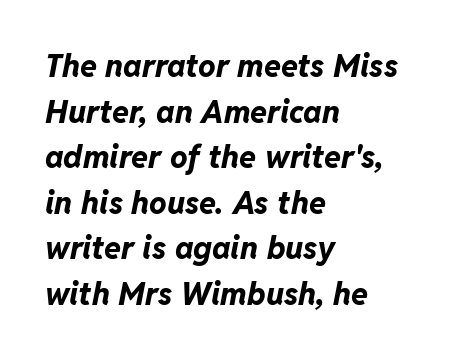
Q: Is the text bold? A: Yes.
Q: Is the text italic (slanted)? A: Yes, it leans right by about 11 degrees.
Q: Is the text underlined? A: No.
Q: How is the paragraph aligned? A: Left-aligned.
Q: Is the spacing between letters normal or unusually wide? A: Normal.
Q: Is the spacing between lines tight, normal or loose? A: Normal.
Q: Width (condensed, normal, or wide)? A: Normal.
Q: Stroke contrast? A: Low.
Q: x-height? A: Medium.
Q: Monospaced? A: No.
